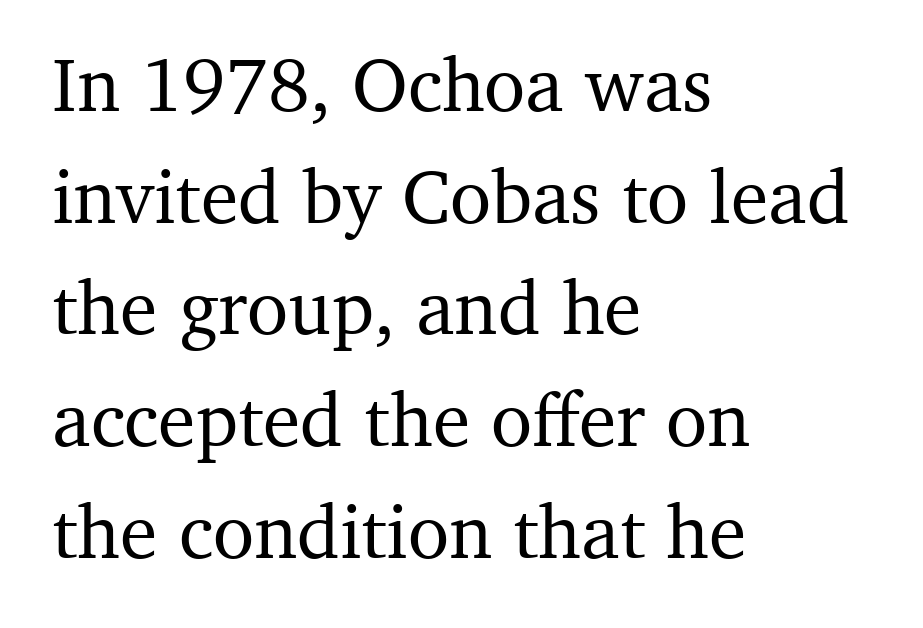
The image shows 76 px serif type, upright; set left-aligned, normal line spacing (1.47x), normal letter spacing, not underlined; medium stroke contrast and a medium x-height.
